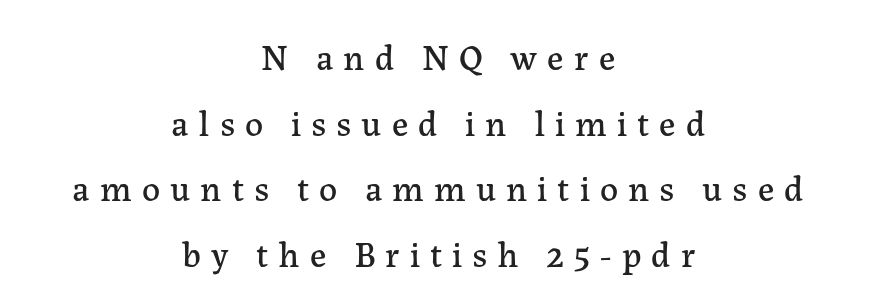
{"serif": "yes", "italic": "no", "width": "normal", "stroke_contrast": "low", "x_height": "medium", "monospaced": "no", "underline": "no", "align": "center", "line_spacing_ratio": 1.82, "letter_spacing": "wide", "letter_spacing_em": 0.28, "glyph_px": 36}
